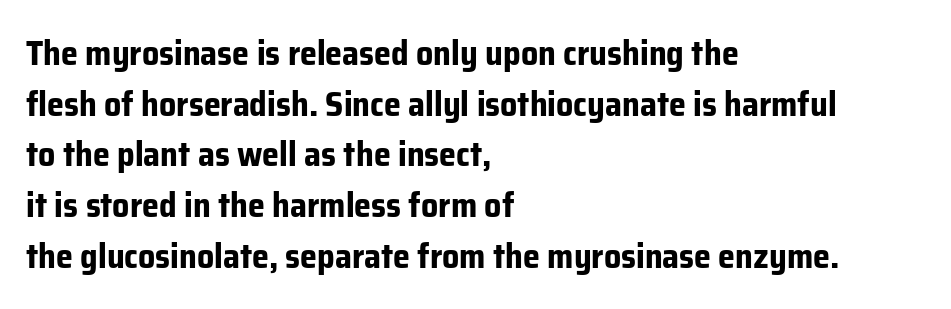
{"serif": "no", "italic": "no", "bold": "yes", "weight": "bold", "width": "normal", "stroke_contrast": "low", "x_height": "medium", "monospaced": "no", "underline": "no", "align": "left", "line_spacing": "normal", "line_spacing_ratio": 1.49, "letter_spacing": "normal", "letter_spacing_em": 0.0, "glyph_px": 34}
